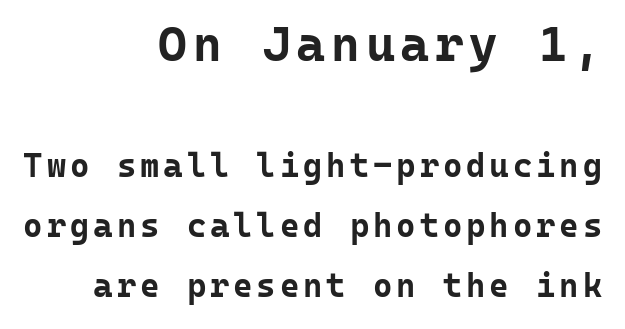
{"serif": "no", "italic": "no", "bold": "yes", "weight": "bold", "width": "normal", "stroke_contrast": "low", "x_height": "medium", "monospaced": "yes", "underline": "no", "align": "right", "line_spacing_ratio": 1.82, "larger_block": "first", "size_ratio": 1.48, "glyph_px": 49}
